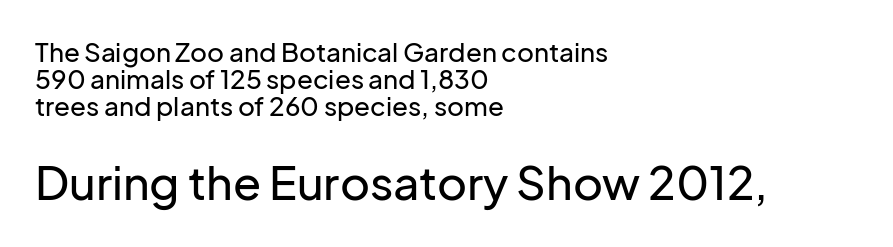
Q: Is the text italic (slanted)? A: No, it is upright.
Q: Is the typeface a serif or a sans-serif typeface? A: Sans-serif.
Q: Is the text underlined? A: No.
Q: How is the paragraph aligned? A: Left-aligned.
Q: Is the spacing between letters normal or unusually wide? A: Normal.
Q: Is the spacing between lines tight, normal or loose? A: Tight.
Q: Which block of text is set in a larger size, the first (top) or the second (bottom)? A: The second (bottom) one.
Q: Width (condensed, normal, or wide)? A: Normal.
Q: Stroke contrast? A: Low.
Q: x-height? A: Medium.
Q: Monospaced? A: No.
